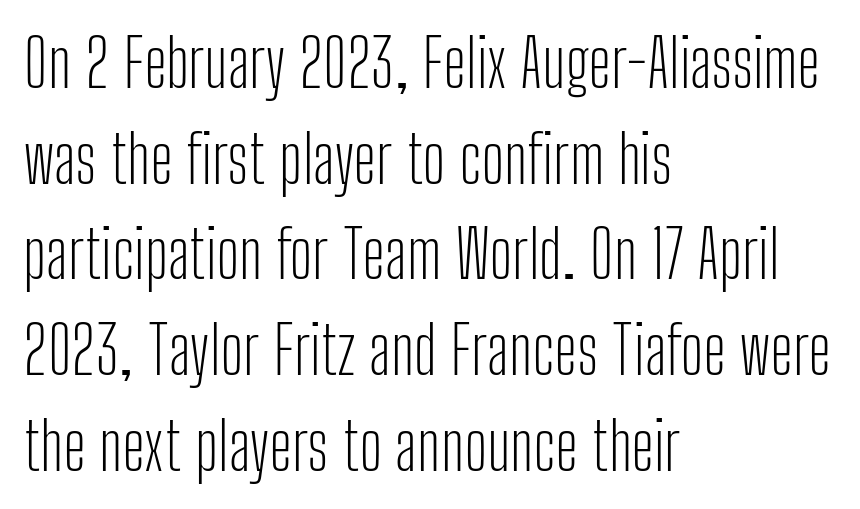
{"serif": "no", "italic": "no", "bold": "no", "weight": "light", "width": "condensed", "stroke_contrast": "low", "x_height": "medium", "monospaced": "no", "underline": "no", "align": "left", "line_spacing": "normal", "line_spacing_ratio": 1.45, "letter_spacing": "normal", "letter_spacing_em": 0.0, "glyph_px": 66}
